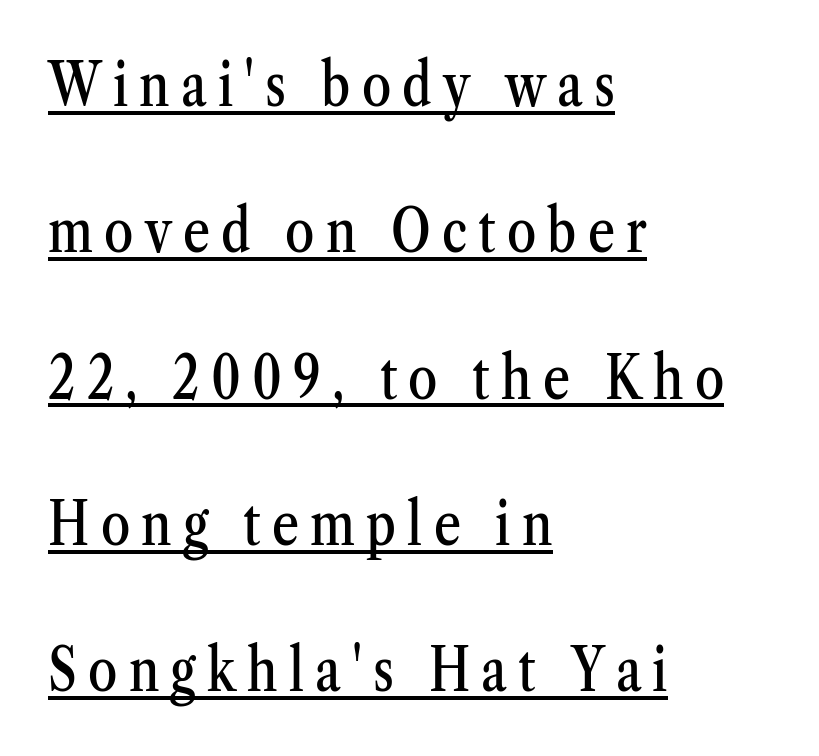
Q: Is the text italic (slanted)? A: No, it is upright.
Q: Is the typeface a serif or a sans-serif typeface? A: Serif.
Q: Is the text underlined? A: Yes.
Q: How is the paragraph aligned? A: Left-aligned.
Q: Is the spacing between lines tight, normal or loose? A: Loose.
Q: Width (condensed, normal, or wide)? A: Condensed.
Q: Stroke contrast? A: Medium.
Q: x-height? A: Medium.
Q: Monospaced? A: No.
